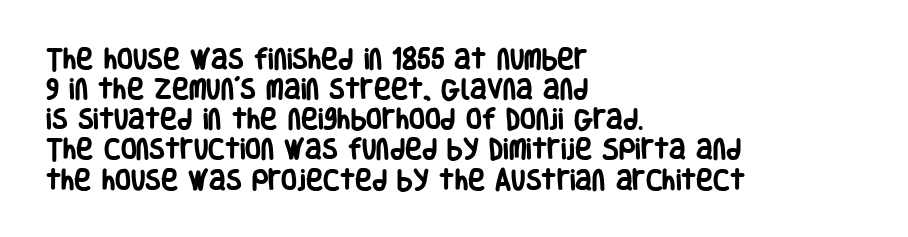
The image shows 23 px bold type, upright; set left-aligned, normal line spacing (1.31x), normal letter spacing, not underlined.
